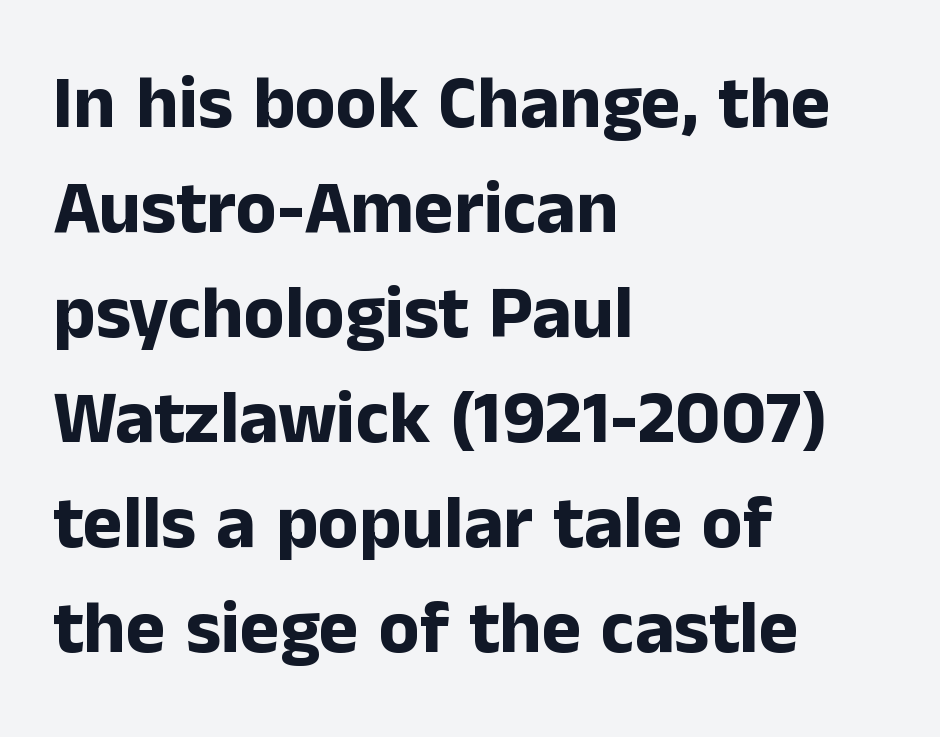
One-word summary of the alignment: left. The typesetting leans heavy: a genuine bold. You can tell it's not italic because the verticals are truly vertical. Observe the ordinary spacing: letters are neighbours, not strangers.
